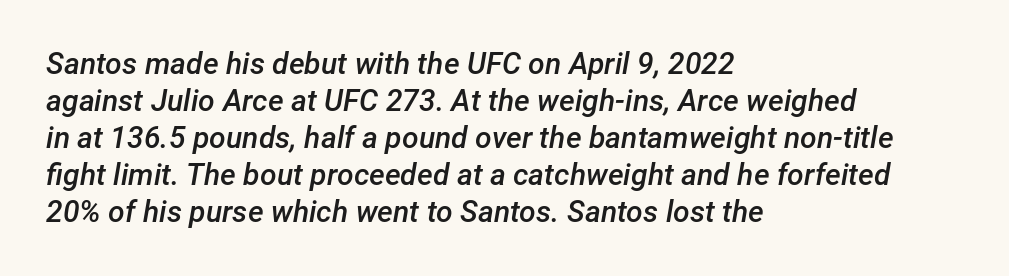
Q: Is the text bold? A: Semi-bold.
Q: Is the text italic (slanted)? A: Yes, it leans right by about 12 degrees.
Q: Is the text underlined? A: No.
Q: How is the paragraph aligned? A: Left-aligned.
Q: Is the spacing between letters normal or unusually wide? A: Normal.
Q: Width (condensed, normal, or wide)? A: Normal.
Q: Stroke contrast? A: Low.
Q: x-height? A: Medium.
Q: Monospaced? A: No.
